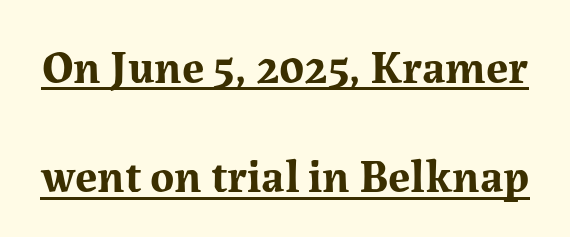
The image shows 46 px bold serif type, upright; set loose line spacing (2.38x), normal letter spacing, underlined; medium stroke contrast and a medium x-height.
